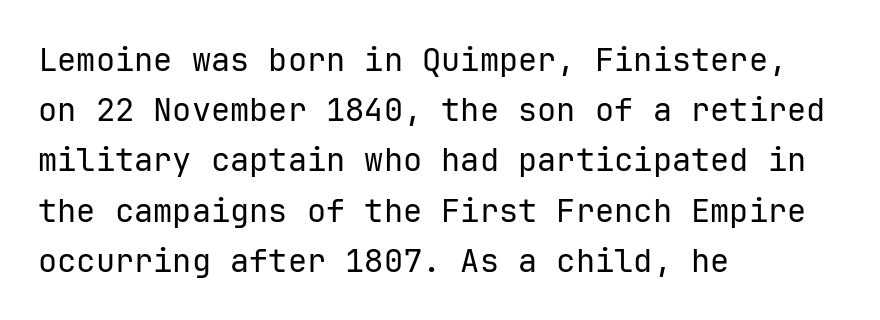
{"serif": "no", "italic": "no", "bold": "no", "weight": "regular", "width": "normal", "stroke_contrast": "low", "x_height": "medium", "monospaced": "yes", "underline": "no", "align": "left", "line_spacing": "normal", "line_spacing_ratio": 1.57, "letter_spacing": "normal", "letter_spacing_em": 0.0, "glyph_px": 32}
